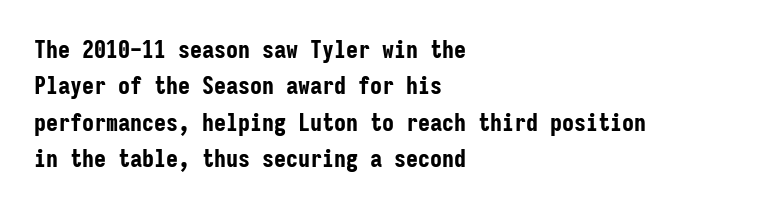
The designer left line spacing at the default. The horizontal fit of the characters is conventional and even. The specimen reads as upright at a glance. The passage shown is not underscored anywhere. The letters are bold, with thick, heavy strokes.
